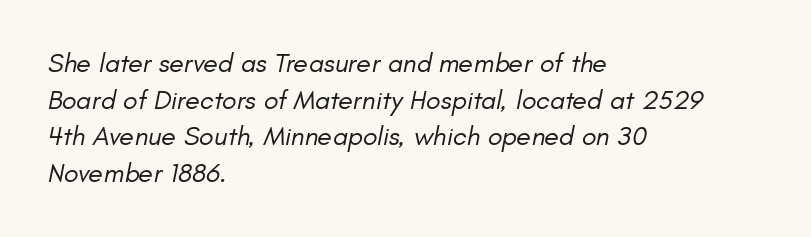
The image shows 27 px text type, italic (leaning right); set left-aligned, normal line spacing (1.36x), normal letter spacing, not underlined.
